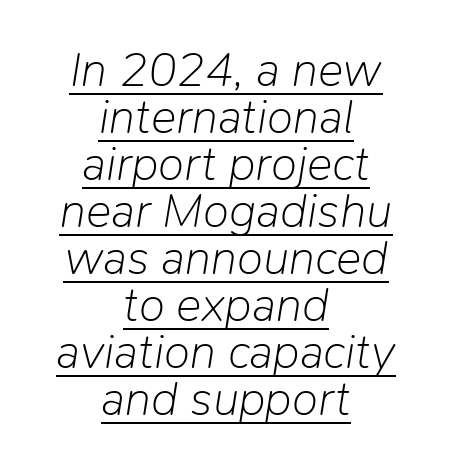
The font sits on the lighter half of the weight spectrum, regular included. What decoration does the sample have? An underline. Regarding leading, the lines here are crowded together. Spacing verdict: proportional, widths tailored to each character. The horizontal fit of the characters is conventional and even. The typography opts for an oblique posture over an upright one.
